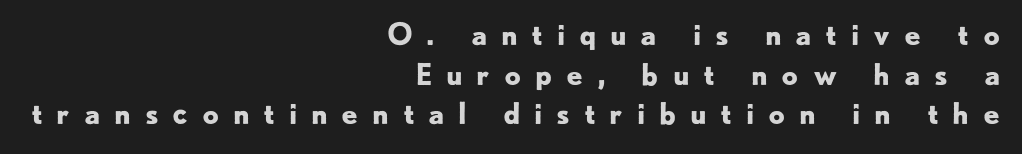
Note the varied advance widths — an 'i' is clearly narrower than an 'm'. A typesetter would call this leading conventional body-copy spacing. Posture: upright roman. Glance below the letters and you will spot only blank space.
